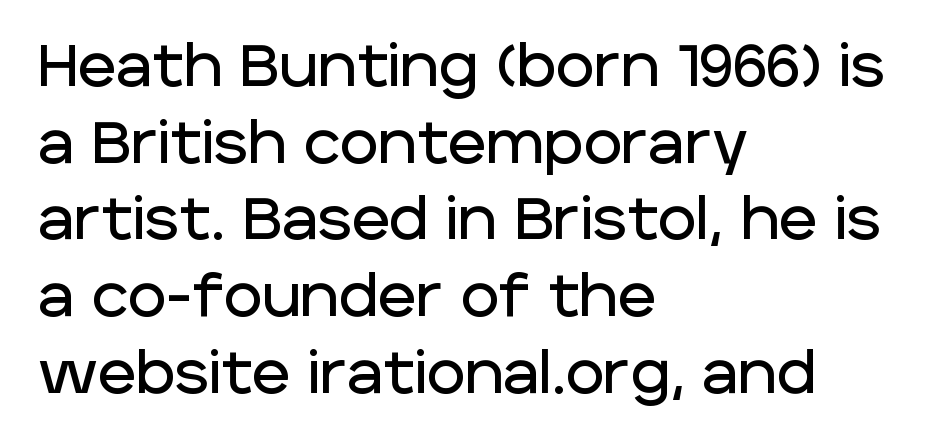
{"serif": "no", "italic": "no", "width": "normal", "stroke_contrast": "low", "x_height": "large", "monospaced": "no", "underline": "no", "align": "left", "line_spacing": "normal", "line_spacing_ratio": 1.3, "letter_spacing": "normal", "letter_spacing_em": 0.0, "glyph_px": 59}
